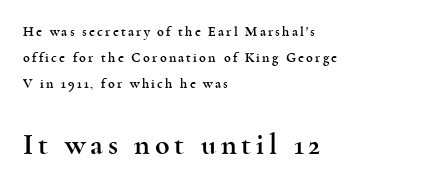
The image shows 30 px wide serif type, upright; set left-aligned, line spacing 1.87x, not underlined; the second (bottom) block is 2.14x larger; a small x-height.
